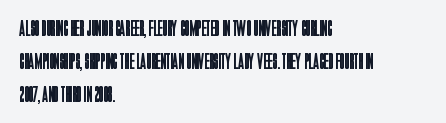
The image shows 22 px text type, upright; set left-aligned, normal line spacing (1.5x), normal letter spacing, not underlined.
